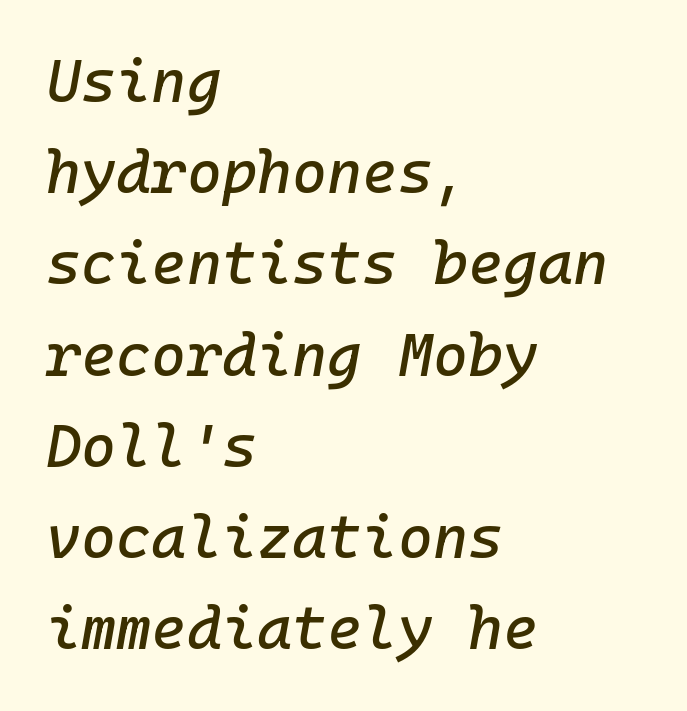
Horizontal alignment here is leftward, the default for most running prose. The axis of the letterforms is tilted away from vertical. If you measured baseline to baseline, you'd find a middling distance. This sample uses plain, unmodified letter spacing.
